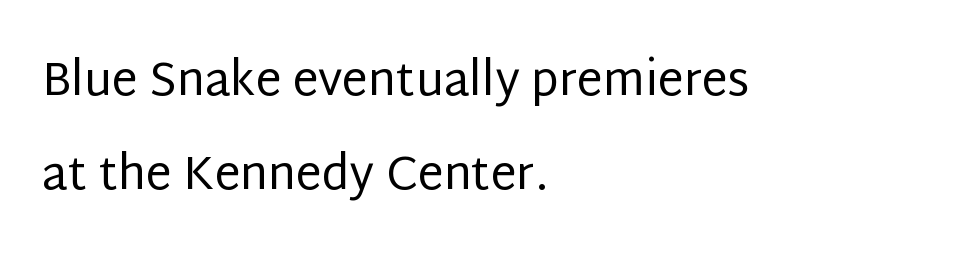
Q: Is the text bold? A: No.
Q: Is the text italic (slanted)? A: No, it is upright.
Q: Is the typeface a serif or a sans-serif typeface? A: Sans-serif.
Q: Is the text underlined? A: No.
Q: How is the paragraph aligned? A: Left-aligned.
Q: Is the spacing between letters normal or unusually wide? A: Normal.
Q: Is the spacing between lines tight, normal or loose? A: Loose.
Q: Width (condensed, normal, or wide)? A: Normal.
Q: Stroke contrast? A: Low.
Q: x-height? A: Large.
Q: Monospaced? A: No.
